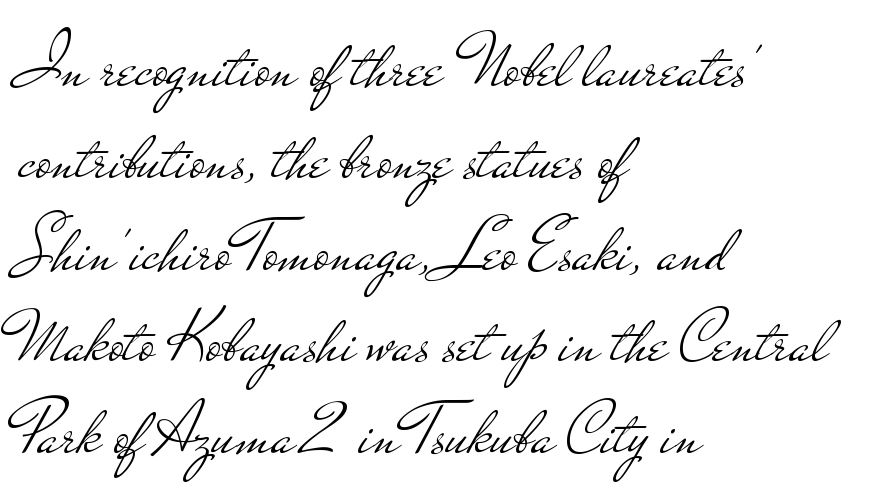
The letters advance in unequal steps, a hallmark of proportional type. Only glyphs here, with clear space below each row. Stem width sits at or under what a default text font uses. In terms of letterspacing, this is plain default setting. The paragraph has a hard left edge and a soft right edge.
